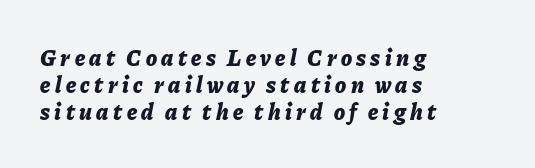
This rendering uses left alignment, leaving the right contour irregular. Strokes here are thick enough to call this a true bold. Does the lettering tilt? It does — this is italic. Descender tails drop into unmarked territory.
